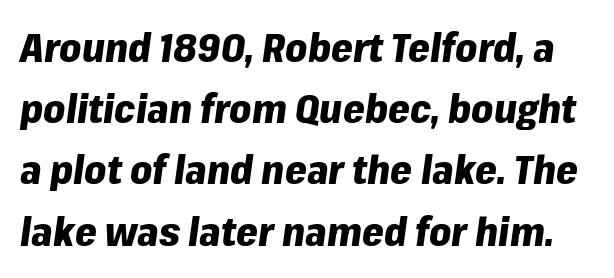
The image shows 39 px heavy type, italic (leaning right); set normal line spacing (1.57x), normal letter spacing, not underlined; low stroke contrast and a medium x-height.
